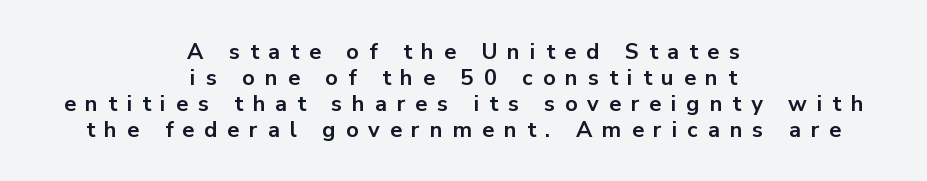
Q: Is the text bold? A: Yes.
Q: Is the text italic (slanted)? A: No, it is upright.
Q: Is the text underlined? A: No.
Q: How is the paragraph aligned? A: Centered.
Q: Is the spacing between letters normal or unusually wide? A: Unusually wide.
